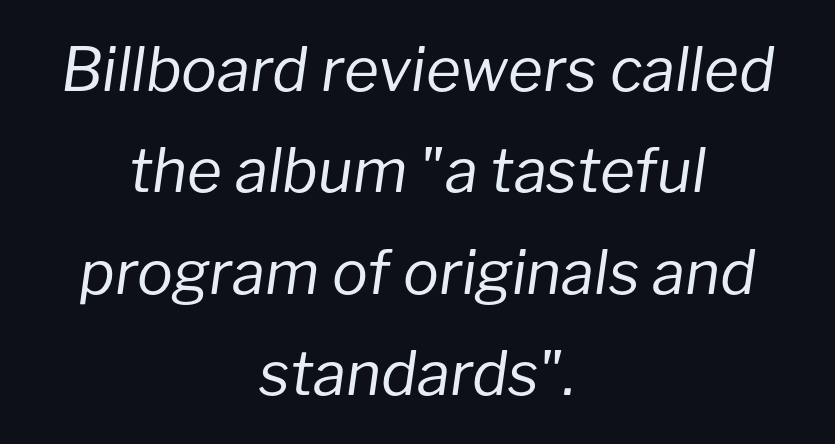
The image shows 60 px regular-weight type, italic (leaning right); set centered, normal line spacing (1.69x), normal letter spacing, not underlined; low stroke contrast and a medium x-height.
